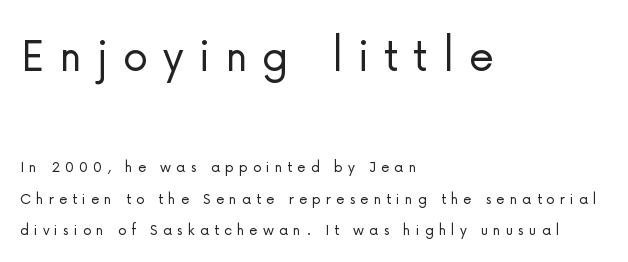
Q: Is the text bold? A: No.
Q: Is the text italic (slanted)? A: No, it is upright.
Q: Is the typeface a serif or a sans-serif typeface? A: Sans-serif.
Q: Is the text underlined? A: No.
Q: How is the paragraph aligned? A: Left-aligned.
Q: Is the spacing between letters normal or unusually wide? A: Unusually wide.
Q: Which block of text is set in a larger size, the first (top) or the second (bottom)? A: The first (top) one.
Q: Width (condensed, normal, or wide)? A: Normal.
Q: Stroke contrast? A: Low.
Q: x-height? A: Medium.
Q: Monospaced? A: No.
